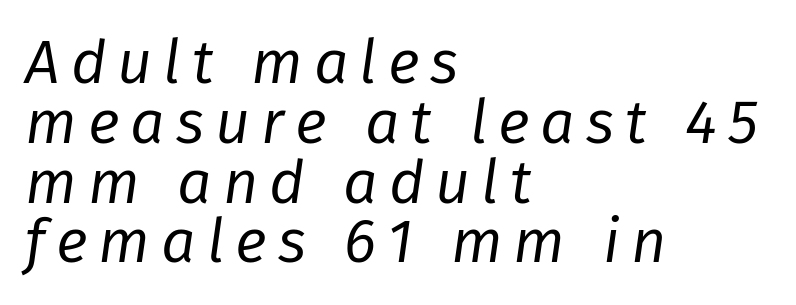
{"italic": "yes", "lean": "right", "slant_degrees": 8, "bold": "no", "weight": "regular", "width": "normal", "stroke_contrast": "low", "x_height": "medium", "monospaced": "no", "underline": "no", "align": "left", "line_spacing": "tight", "line_spacing_ratio": 0.98, "glyph_px": 61}
